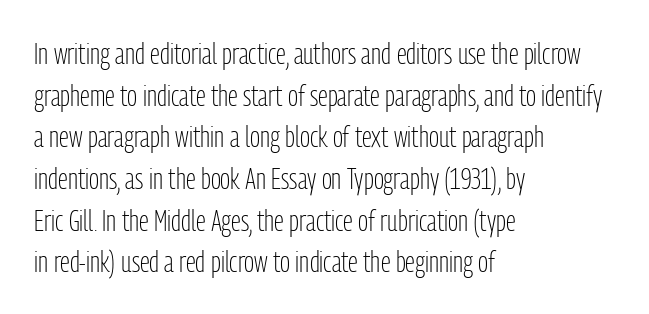
The image shows 30 px light, condensed sans-serif type, upright; set left-aligned, normal line spacing (1.39x), normal letter spacing, not underlined; low stroke contrast and a medium x-height.
